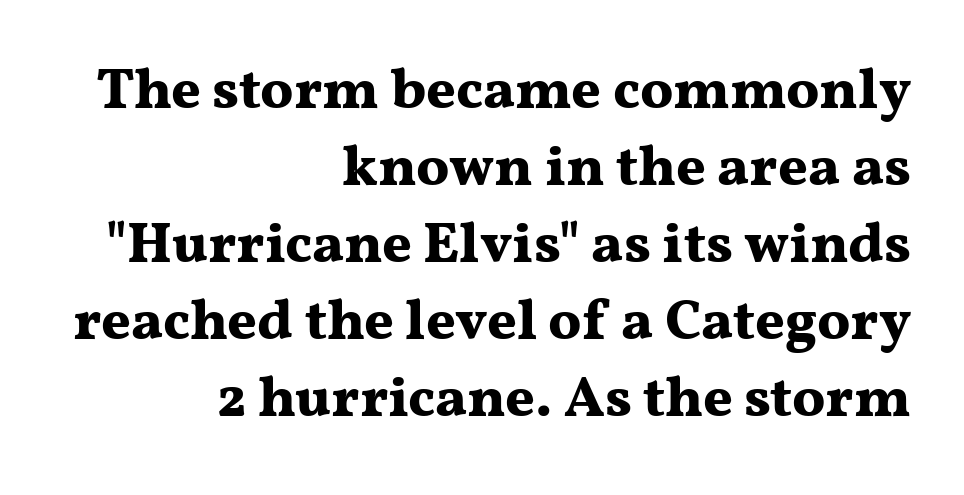
Q: Is the text bold? A: Yes.
Q: Is the text italic (slanted)? A: No, it is upright.
Q: Is the typeface a serif or a sans-serif typeface? A: Serif.
Q: Is the text underlined? A: No.
Q: How is the paragraph aligned? A: Right-aligned.
Q: Is the spacing between letters normal or unusually wide? A: Normal.
Q: Is the spacing between lines tight, normal or loose? A: Normal.
Q: Width (condensed, normal, or wide)? A: Wide.
Q: Stroke contrast? A: Medium.
Q: x-height? A: Medium.
Q: Monospaced? A: No.
